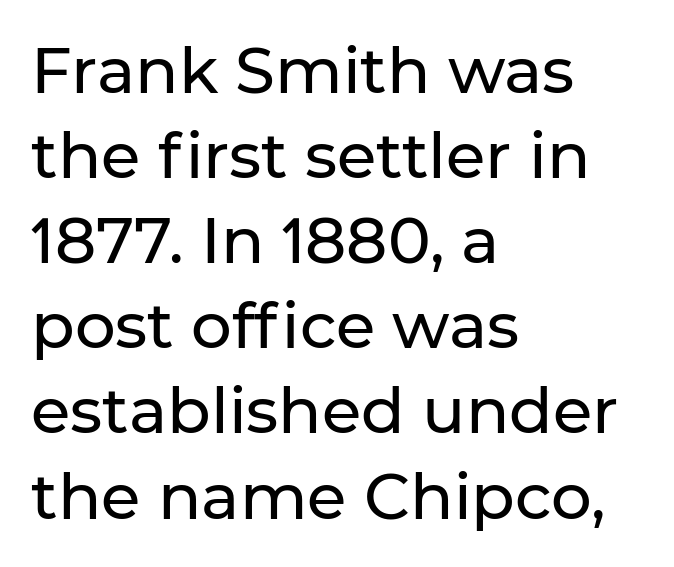
The image shows 64 px sans-serif type, upright; set left-aligned, normal line spacing (1.33x), normal letter spacing, not underlined; low stroke contrast and a medium x-height.
